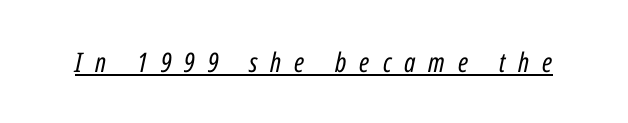
In terms of posture, this sample is oblique. No chunkiness to these letters — they're not bold. What stands out about the letter spacing? Its width — letters are far apart. You can see a thin bar hugging the bottom of the glyphs.
